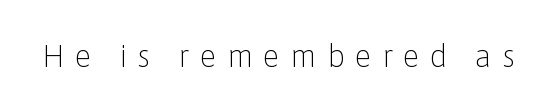
{"serif": "no", "italic": "no", "bold": "no", "weight": "light", "width": "normal", "stroke_contrast": "low", "x_height": "medium", "monospaced": "no", "underline": "no", "letter_spacing": "wide", "letter_spacing_em": 0.33, "glyph_px": 31}
